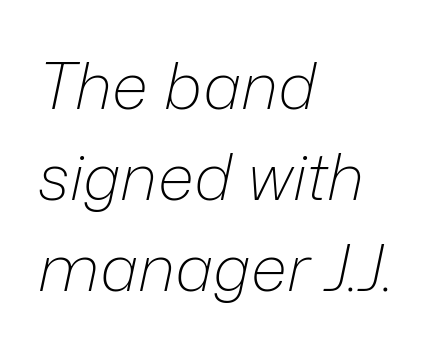
Q: Is the text bold? A: No.
Q: Is the text italic (slanted)? A: Yes, it leans right by about 12 degrees.
Q: Is the text underlined? A: No.
Q: How is the paragraph aligned? A: Left-aligned.
Q: Is the spacing between letters normal or unusually wide? A: Normal.
Q: Is the spacing between lines tight, normal or loose? A: Normal.
Q: Width (condensed, normal, or wide)? A: Normal.
Q: Stroke contrast? A: Low.
Q: x-height? A: Medium.
Q: Monospaced? A: No.
